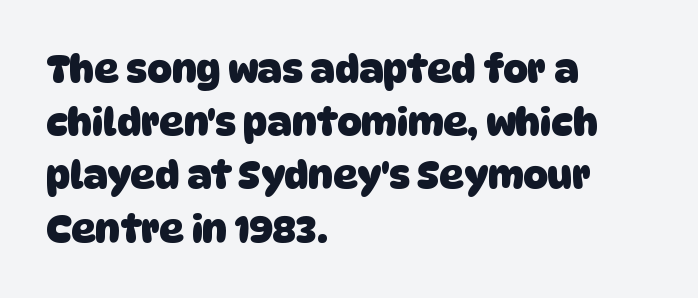
The compositor pushed each line to the left boundary. Line spacing here is normal. Descender tails drop into unmarked territory. Short note: letters normally spaced. This rendering employs a face without finishing strokes, i.e., a sans-serif.
